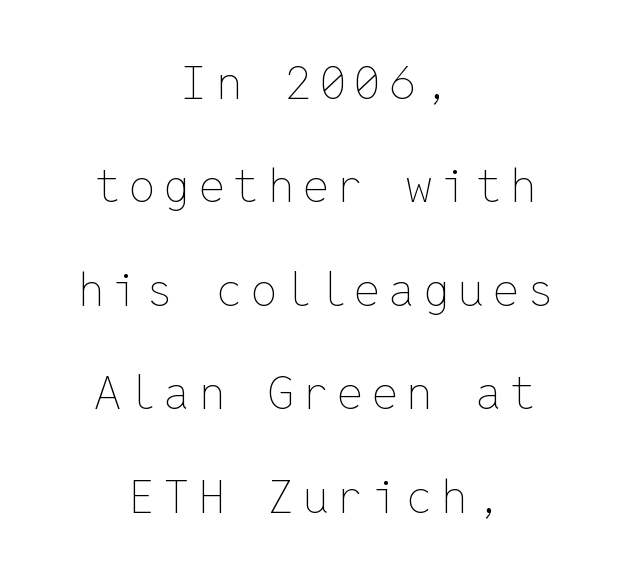
Q: Is the text bold? A: No.
Q: Is the text italic (slanted)? A: No, it is upright.
Q: Is the text underlined? A: No.
Q: How is the paragraph aligned? A: Centered.
Q: Is the spacing between lines tight, normal or loose? A: Loose.
Q: Width (condensed, normal, or wide)? A: Normal.
Q: Stroke contrast? A: Low.
Q: x-height? A: Medium.
Q: Monospaced? A: Yes.
